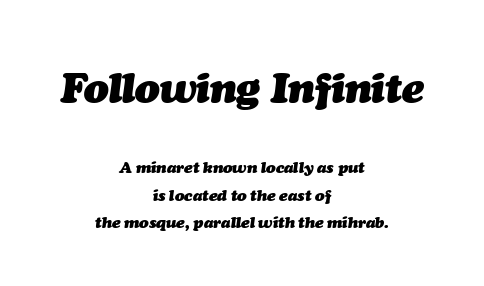
Q: Is the text bold? A: Yes.
Q: Is the text italic (slanted)? A: Yes, it leans right by about 7 degrees.
Q: Is the text underlined? A: No.
Q: How is the paragraph aligned? A: Centered.
Q: Is the spacing between letters normal or unusually wide? A: Normal.
Q: Which block of text is set in a larger size, the first (top) or the second (bottom)? A: The first (top) one.
Q: Width (condensed, normal, or wide)? A: Normal.
Q: Stroke contrast? A: Medium.
Q: x-height? A: Medium.
Q: Monospaced? A: No.
